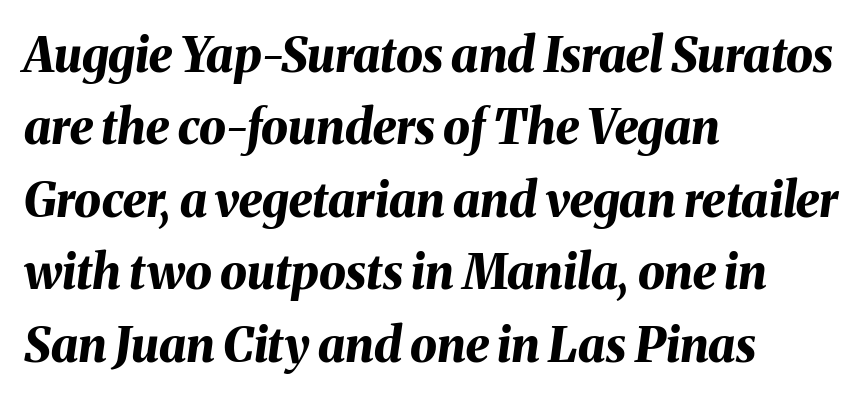
Q: Is the text bold? A: Yes.
Q: Is the text italic (slanted)? A: Yes, it leans right by about 8 degrees.
Q: Is the text underlined? A: No.
Q: How is the paragraph aligned? A: Left-aligned.
Q: Is the spacing between letters normal or unusually wide? A: Normal.
Q: Is the spacing between lines tight, normal or loose? A: Normal.
Q: Width (condensed, normal, or wide)? A: Normal.
Q: Stroke contrast? A: Medium.
Q: x-height? A: Medium.
Q: Monospaced? A: No.
